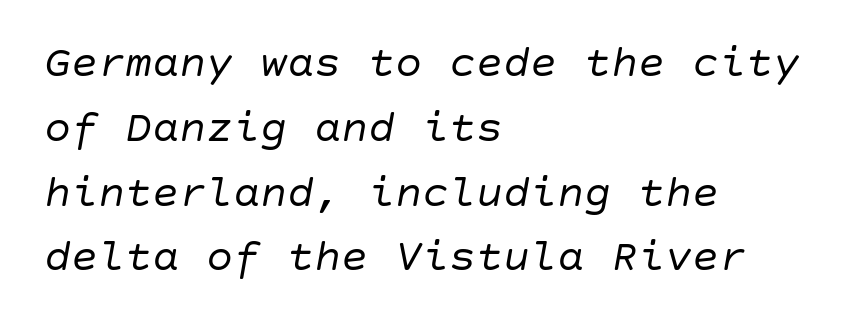
Whoever set this chose a conventional vertical rhythm. The letters sit at their default tracking, neither squeezed nor spread. The words here are not underlined. Would a proofreader flag this as italicized? Yes. Heft: none added — not bold.
